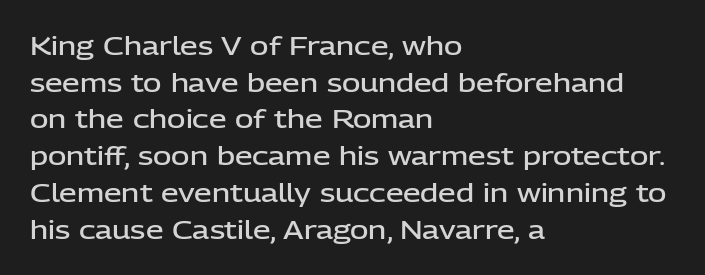
{"italic": "no", "bold": "semi", "underline": "no", "align": "left", "line_spacing": "normal", "line_spacing_ratio": 1.47, "letter_spacing": "normal", "letter_spacing_em": 0.0, "glyph_px": 25}
